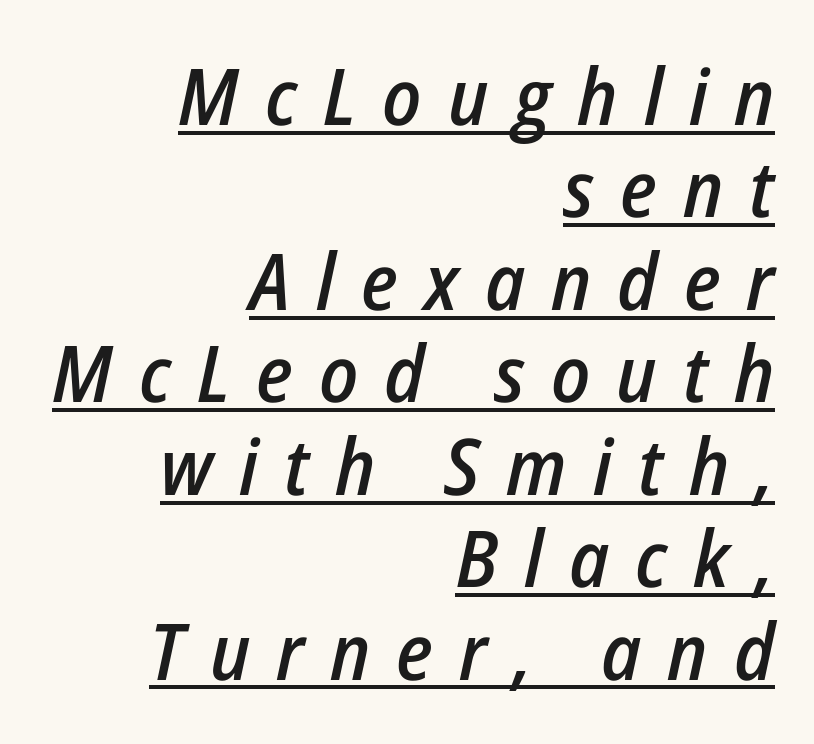
The image shows 79 px semibold, condensed type, italic (leaning right); set right-aligned, line spacing 1.17x, unusually wide letter spacing (+0.33 em), underlined; low stroke contrast and a medium x-height.
